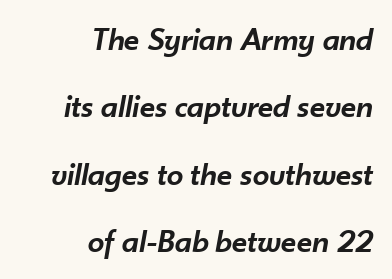
The image shows 33 px semibold type, italic (leaning right); set right-aligned, loose line spacing (2.04x), normal letter spacing, not underlined; low stroke contrast and a small x-height.
